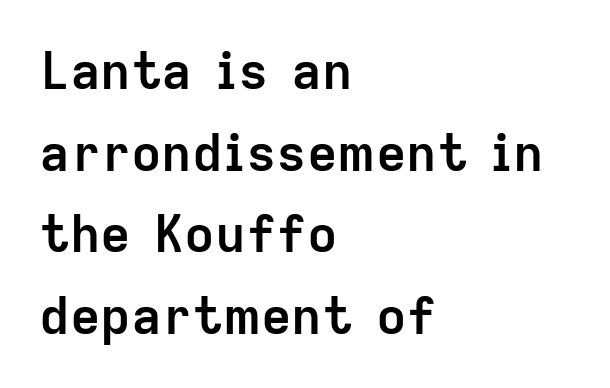
{"serif": "no", "italic": "no", "bold": "yes", "weight": "semibold", "width": "normal", "stroke_contrast": "low", "x_height": "medium", "monospaced": "no", "underline": "no", "align": "left", "line_spacing": "normal", "line_spacing_ratio": 1.6, "letter_spacing": "normal", "letter_spacing_em": 0.0, "glyph_px": 51}
